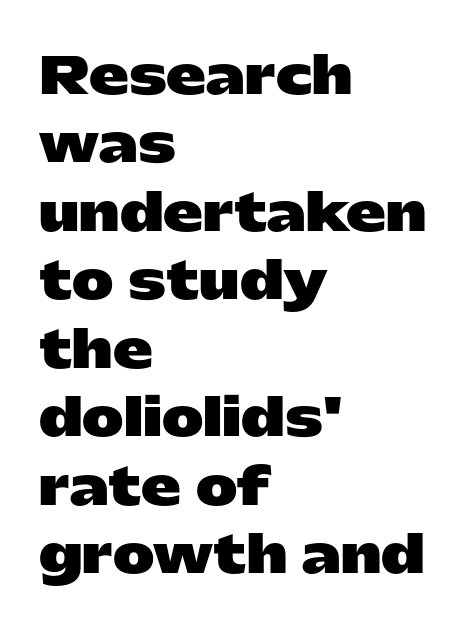
The image shows 50 px heavy, wide sans-serif type, upright; set left-aligned, normal line spacing (1.37x), normal letter spacing, not underlined; low stroke contrast and a medium x-height.
